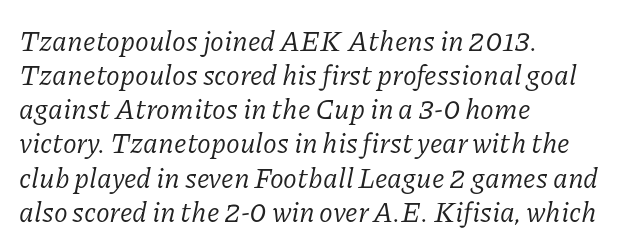
Q: Is the text bold? A: No.
Q: Is the text italic (slanted)? A: Yes, it leans right by about 11 degrees.
Q: Is the typeface a serif or a sans-serif typeface? A: Serif.
Q: Is the text underlined? A: No.
Q: How is the paragraph aligned? A: Left-aligned.
Q: Is the spacing between letters normal or unusually wide? A: Normal.
Q: Width (condensed, normal, or wide)? A: Normal.
Q: Stroke contrast? A: Low.
Q: x-height? A: Medium.
Q: Monospaced? A: No.
